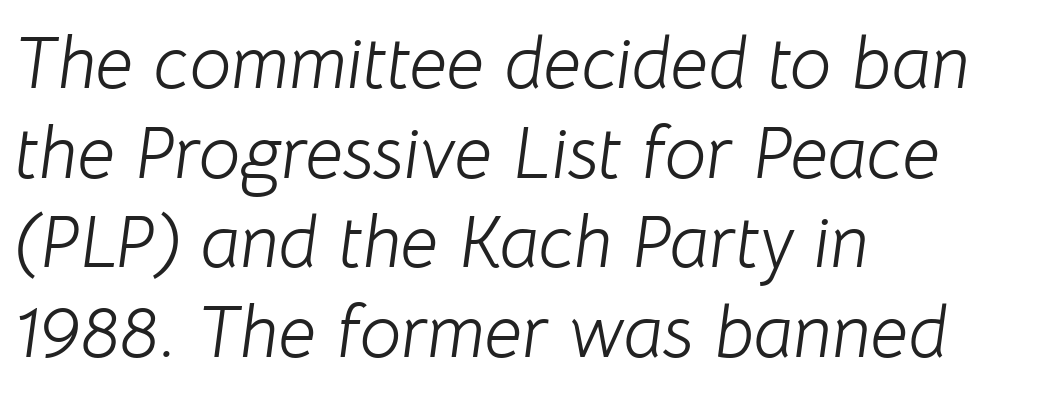
The image shows 74 px light type, italic (leaning right); set left-aligned, line spacing 1.21x, normal letter spacing, not underlined; low stroke contrast and a medium x-height.
